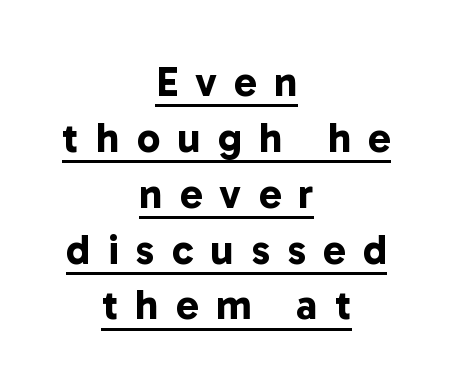
This sample has the flowing, uneven cadence of proportional lettering. Normally led — the rows are evenly, conventionally spaced. Each word looks stretched out because of the extra space between its letters. Examine the stroke ends and you'll find no serifs.
